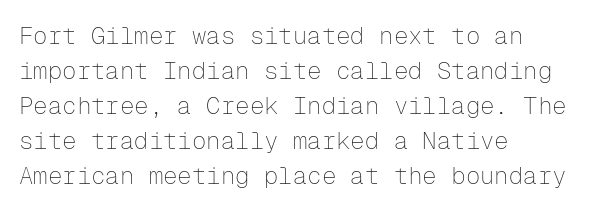
No word sits above an underline. This is the regular roman posture of the typeface. The lines in this sample share a left origin and differ only in where they stop. Successive baselines arrive at the customary interval.
